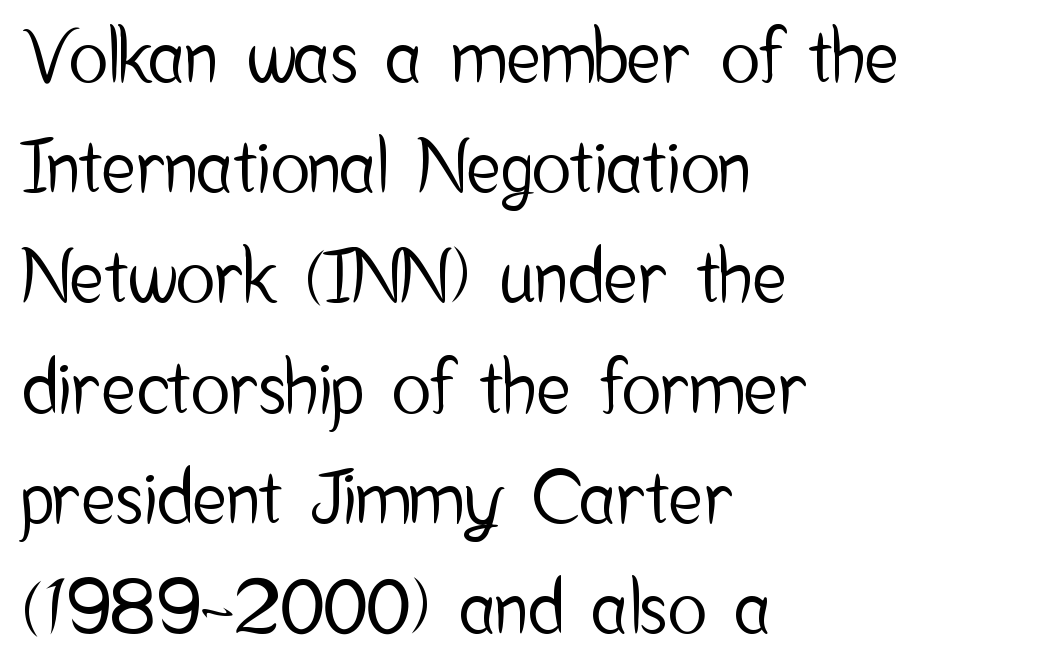
{"serif": "no", "italic": "no", "width": "condensed", "stroke_contrast": "low", "x_height": "medium", "monospaced": "no", "underline": "no", "align": "left", "line_spacing": "normal", "line_spacing_ratio": 1.51, "letter_spacing": "normal", "letter_spacing_em": 0.0, "glyph_px": 73}
